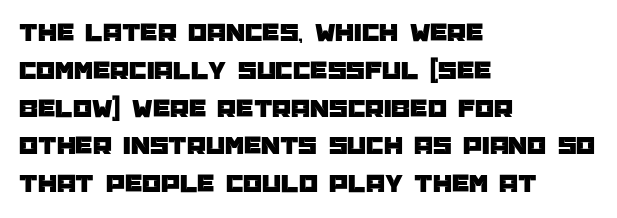
The ragged edge is on the right, which tells us the setting is flush left. Underline: absent. Does the leading feel generous? No, just average. The type is set solid horizontally, with unmodified tracking.
